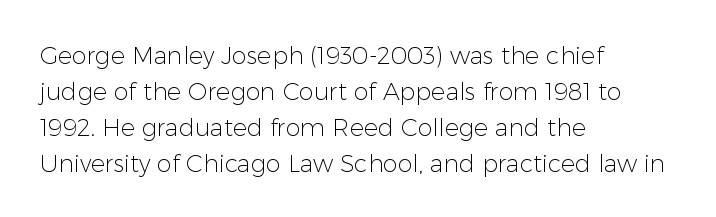
{"italic": "no", "bold": "no", "underline": "no", "align": "left", "line_spacing": "normal", "line_spacing_ratio": 1.5, "letter_spacing": "normal", "letter_spacing_em": 0.0, "glyph_px": 24}
